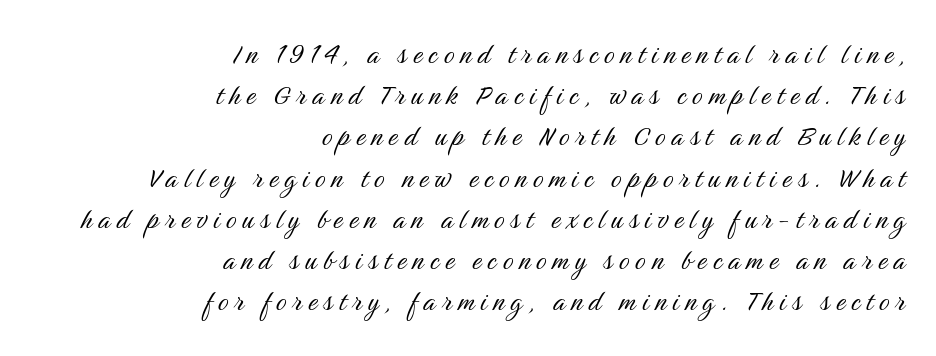
The image shows 33 px light, condensed sans-serif type; set right-aligned, normal line spacing (1.25x), not underlined; medium stroke contrast and a medium x-height.
